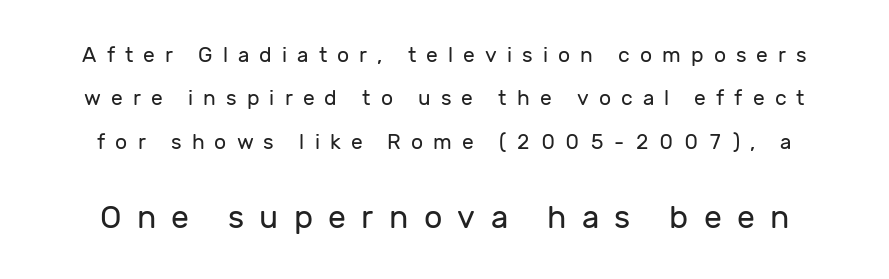
Q: Is the text bold? A: No.
Q: Is the text italic (slanted)? A: No, it is upright.
Q: Is the typeface a serif or a sans-serif typeface? A: Sans-serif.
Q: Is the text underlined? A: No.
Q: Is the spacing between letters normal or unusually wide? A: Unusually wide.
Q: Is the spacing between lines tight, normal or loose? A: Loose.
Q: Which block of text is set in a larger size, the first (top) or the second (bottom)? A: The second (bottom) one.
Q: Width (condensed, normal, or wide)? A: Normal.
Q: Stroke contrast? A: Low.
Q: x-height? A: Medium.
Q: Monospaced? A: No.
